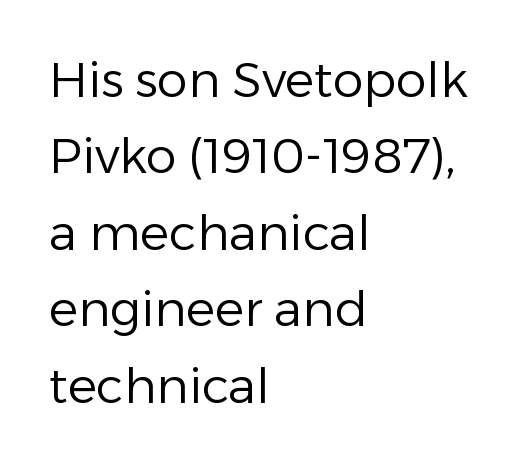
Vertical spacing — default. Weight: not bold — regular or lighter. Words appear dense and cohesive because spacing is normal. These lines are set flush left with a ragged right edge. The words here are not underlined.
